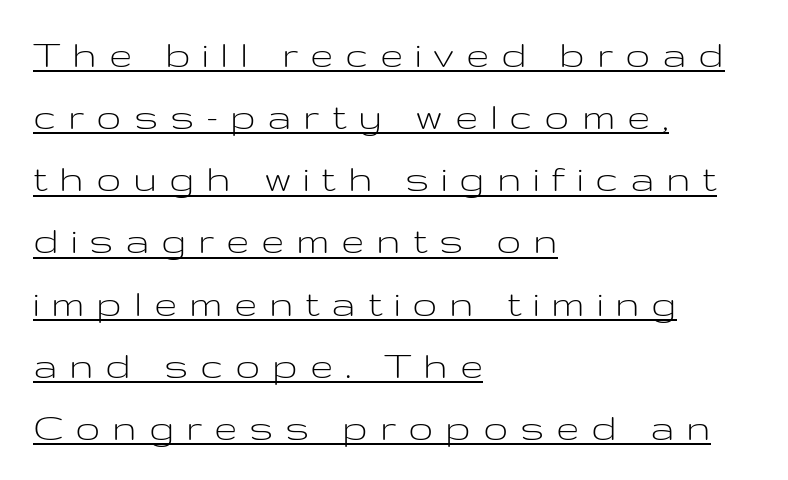
The face used here is proportionally spaced, like ordinary book or web type. Short note: letters widely spaced. Rendered with straight, roman letterforms. The face used here is a sans, in the tradition of grotesques and geometrics. This is not heavy type; no bold has been used.
